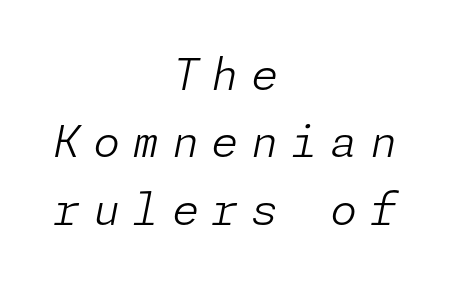
{"italic": "yes", "lean": "right", "slant_degrees": 11, "bold": "no", "weight": "light", "width": "normal", "stroke_contrast": "low", "x_height": "medium", "underline": "no", "align": "center", "line_spacing": "normal", "line_spacing_ratio": 1.53, "letter_spacing": "wide", "letter_spacing_em": 0.28, "glyph_px": 44}
